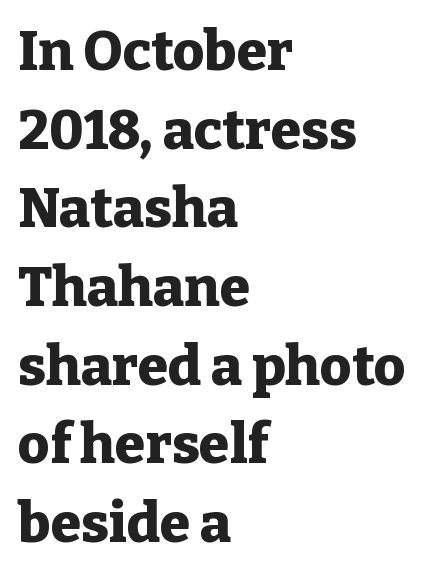
Q: Is the text bold? A: Yes.
Q: Is the text italic (slanted)? A: No, it is upright.
Q: Is the typeface a serif or a sans-serif typeface? A: Serif.
Q: Is the text underlined? A: No.
Q: How is the paragraph aligned? A: Left-aligned.
Q: Is the spacing between letters normal or unusually wide? A: Normal.
Q: Is the spacing between lines tight, normal or loose? A: Normal.
Q: Width (condensed, normal, or wide)? A: Normal.
Q: Stroke contrast? A: Low.
Q: x-height? A: Medium.
Q: Monospaced? A: No.
